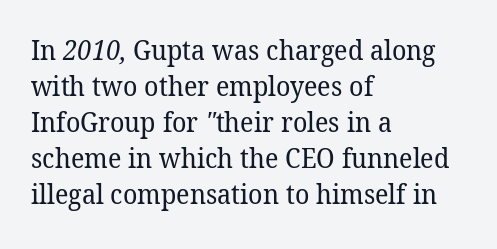
Plain, unruled lines of type. The tracking reads as untouched default to a designer's eye. Typeset ragged right — the left edge is the straight one. A light-to-regular cut is what we see here.
